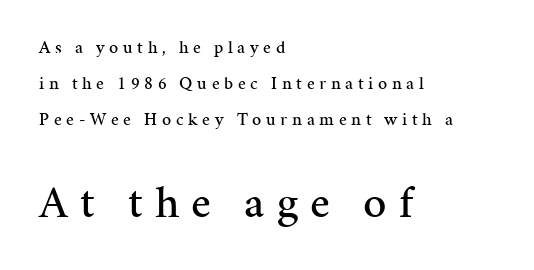
The image shows 46 px serif type, upright; set left-aligned, loose line spacing (1.99x), unusually wide letter spacing (+0.26 em), not underlined; the second (bottom) block is 2.56x larger; medium stroke contrast and a medium x-height.
